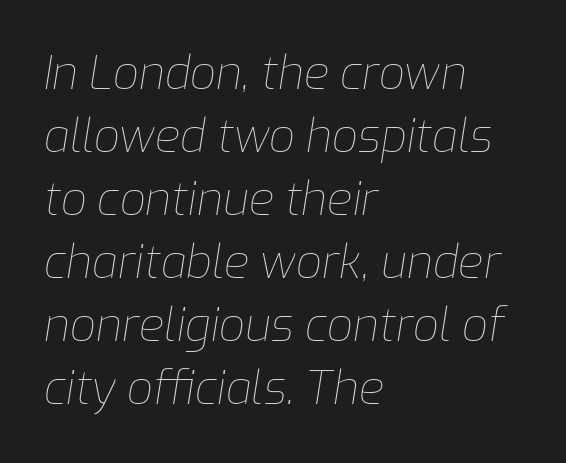
Stroke mass is kept to a normal reading level or below. The passage shown has conventional tracking throughout. The rendering anchors every line to the left-hand side. The space beneath each line is pristine and unruled. The passage shown leans; its letterforms are oblique. One glance says typical: line gaps are just what's usual.
